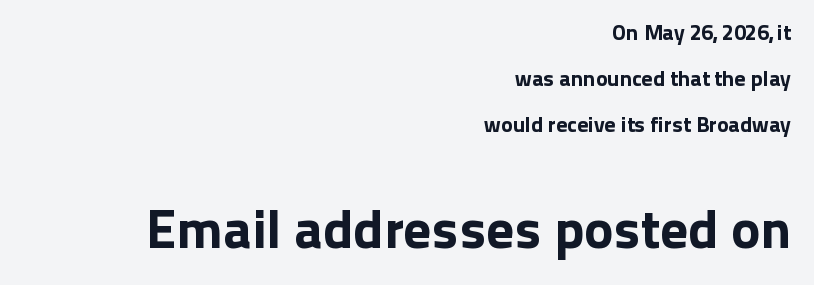
Q: Is the text italic (slanted)? A: No, it is upright.
Q: Is the typeface a serif or a sans-serif typeface? A: Sans-serif.
Q: Is the text underlined? A: No.
Q: How is the paragraph aligned? A: Right-aligned.
Q: Is the spacing between letters normal or unusually wide? A: Normal.
Q: Is the spacing between lines tight, normal or loose? A: Loose.
Q: Which block of text is set in a larger size, the first (top) or the second (bottom)? A: The second (bottom) one.
Q: Width (condensed, normal, or wide)? A: Normal.
Q: Stroke contrast? A: Low.
Q: x-height? A: Medium.
Q: Monospaced? A: No.
